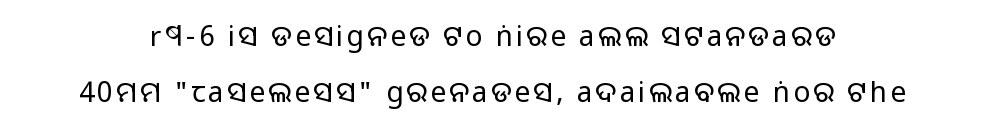
The image shows 28 px regular-weight sans-serif type, upright; set loose line spacing (1.99x), not underlined; low stroke contrast and a large x-height.
